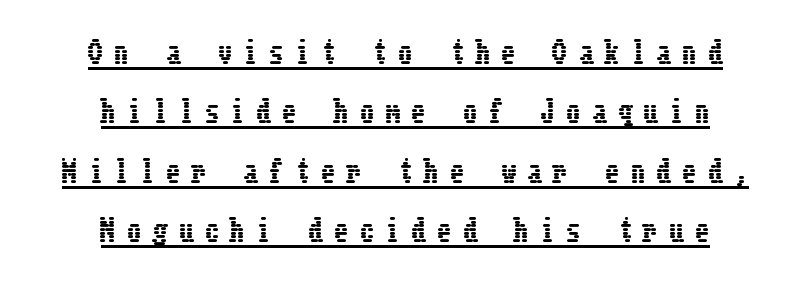
The image shows 29 px condensed type, upright; set centered, loose line spacing (2.05x), unusually wide letter spacing (+0.39 em), underlined; low stroke contrast and a medium x-height.
